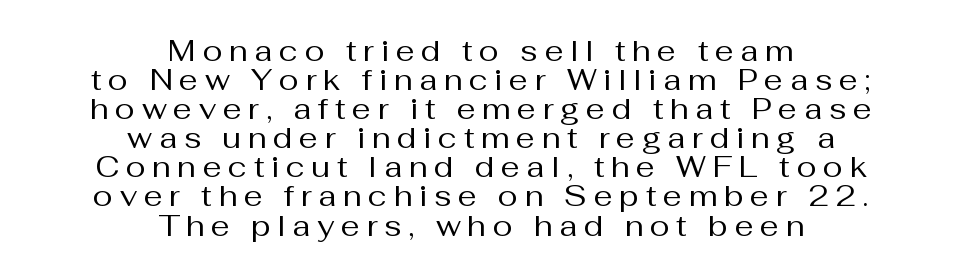
Centered paragraph, ragged on both sides. The lettering stays uniformly vertical, giving the passage a roman look. What's the leading like? Squeezed, with rows nearly overlapping. The string is rendered with underlining switched off.
